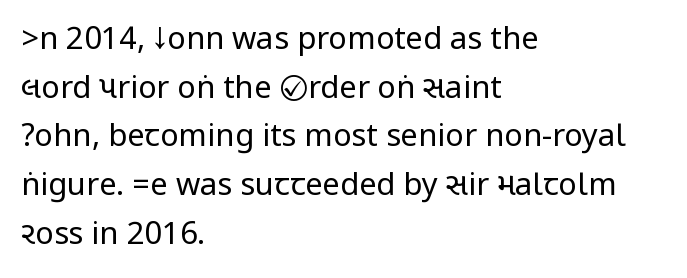
Q: Is the text bold? A: No.
Q: Is the text italic (slanted)? A: No, it is upright.
Q: Is the typeface a serif or a sans-serif typeface? A: Sans-serif.
Q: Is the text underlined? A: No.
Q: How is the paragraph aligned? A: Left-aligned.
Q: Is the spacing between letters normal or unusually wide? A: Normal.
Q: Is the spacing between lines tight, normal or loose? A: Normal.
Q: Width (condensed, normal, or wide)? A: Condensed.
Q: Stroke contrast? A: Low.
